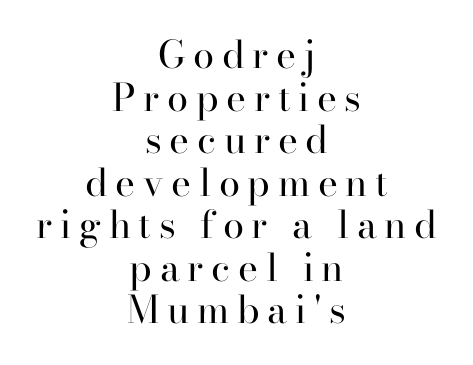
Q: Is the text bold? A: No.
Q: Is the text italic (slanted)? A: No, it is upright.
Q: Is the typeface a serif or a sans-serif typeface? A: Serif.
Q: Is the text underlined? A: No.
Q: How is the paragraph aligned? A: Centered.
Q: Is the spacing between letters normal or unusually wide? A: Unusually wide.
Q: Is the spacing between lines tight, normal or loose? A: Tight.
Q: Width (condensed, normal, or wide)? A: Normal.
Q: Stroke contrast? A: High.
Q: x-height? A: Small.
Q: Monospaced? A: No.
